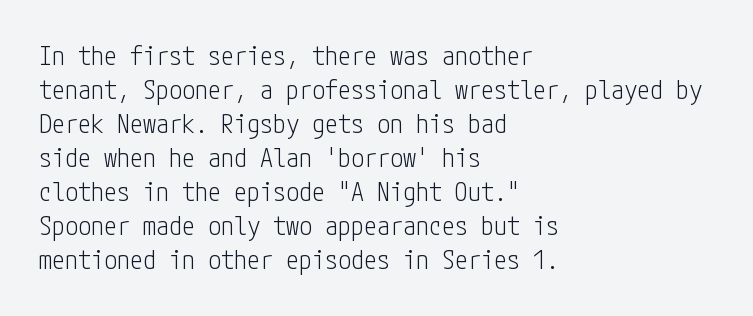
{"italic": "no", "bold": "no", "underline": "no", "align": "left", "line_spacing": "normal", "line_spacing_ratio": 1.31, "letter_spacing": "normal", "letter_spacing_em": 0.0, "glyph_px": 26}
